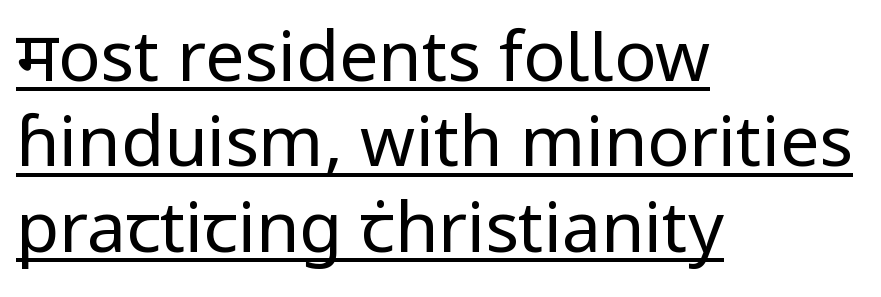
The image shows 70 px regular-weight sans-serif type, upright; set left-aligned, line spacing 1.22x, normal letter spacing, underlined; low stroke contrast and a medium x-height.
